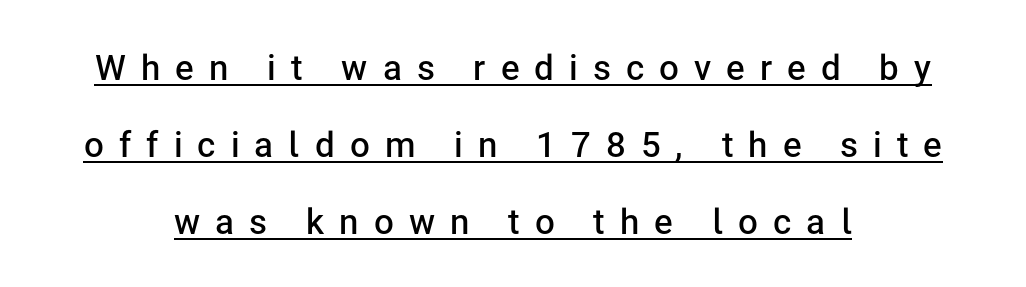
{"serif": "no", "italic": "no", "bold": "semi", "weight": "semibold", "width": "normal", "stroke_contrast": "low", "x_height": "medium", "monospaced": "no", "underline": "yes", "align": "center", "line_spacing": "loose", "line_spacing_ratio": 2.2, "letter_spacing": "wide", "letter_spacing_em": 0.43, "glyph_px": 35}
